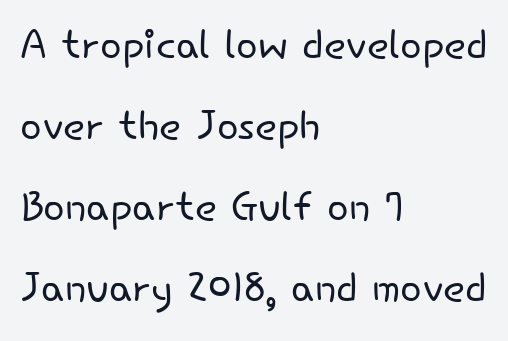
The image shows 57 px light sans-serif type, upright; set left-aligned, normal line spacing (1.42x), normal letter spacing, not underlined; low stroke contrast and a small x-height.
